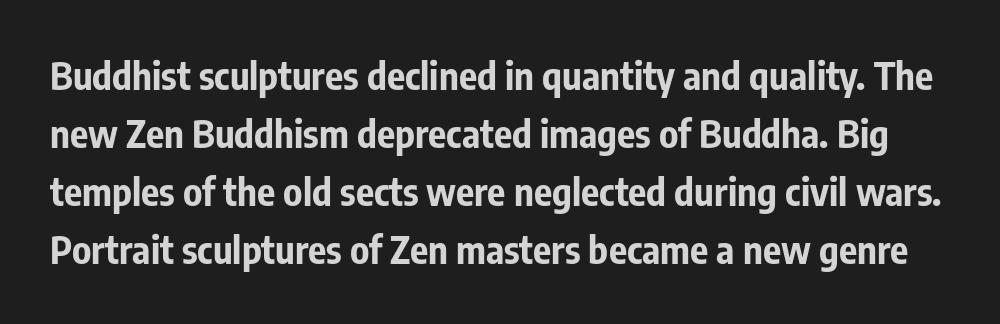
This is roman type, the default non-slanted kind. The designer went with a sans here, leaving each stem footless. Spacing verdict: proportional, widths tailored to each character. Vertical spacing — default.
